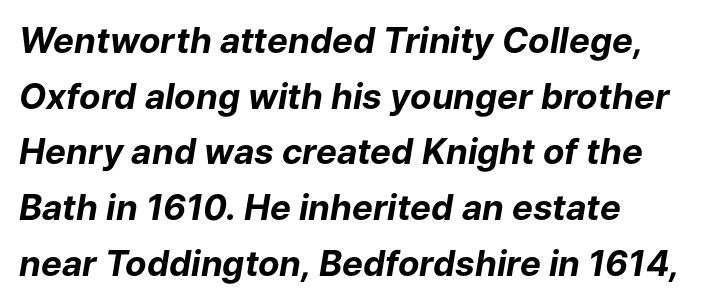
The image shows 35 px bold type, italic (leaning right); set left-aligned, normal line spacing (1.59x), normal letter spacing, not underlined; low stroke contrast and a medium x-height.
